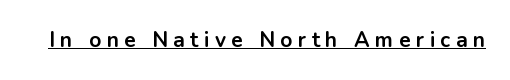
Q: Is the text bold? A: Yes.
Q: Is the text italic (slanted)? A: No, it is upright.
Q: Is the text underlined? A: Yes.
Q: Is the spacing between letters normal or unusually wide? A: Unusually wide.
